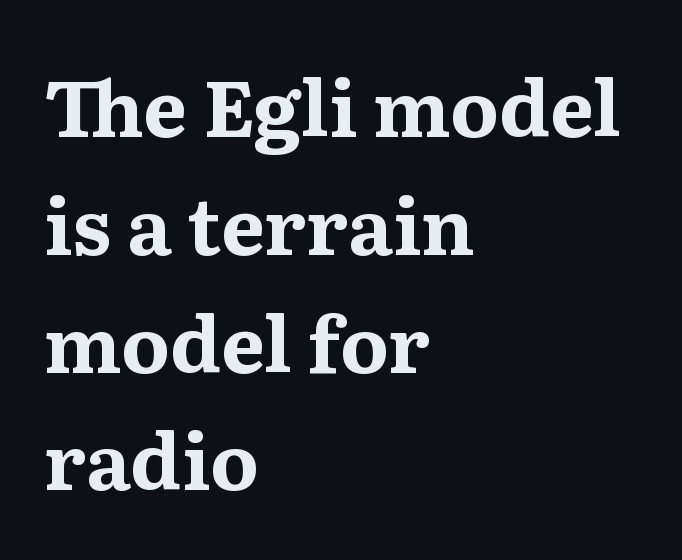
Q: Is the text bold? A: Yes.
Q: Is the text italic (slanted)? A: No, it is upright.
Q: Is the typeface a serif or a sans-serif typeface? A: Serif.
Q: Is the text underlined? A: No.
Q: How is the paragraph aligned? A: Left-aligned.
Q: Is the spacing between letters normal or unusually wide? A: Normal.
Q: Is the spacing between lines tight, normal or loose? A: Normal.
Q: Width (condensed, normal, or wide)? A: Normal.
Q: Stroke contrast? A: Medium.
Q: x-height? A: Medium.
Q: Monospaced? A: No.
